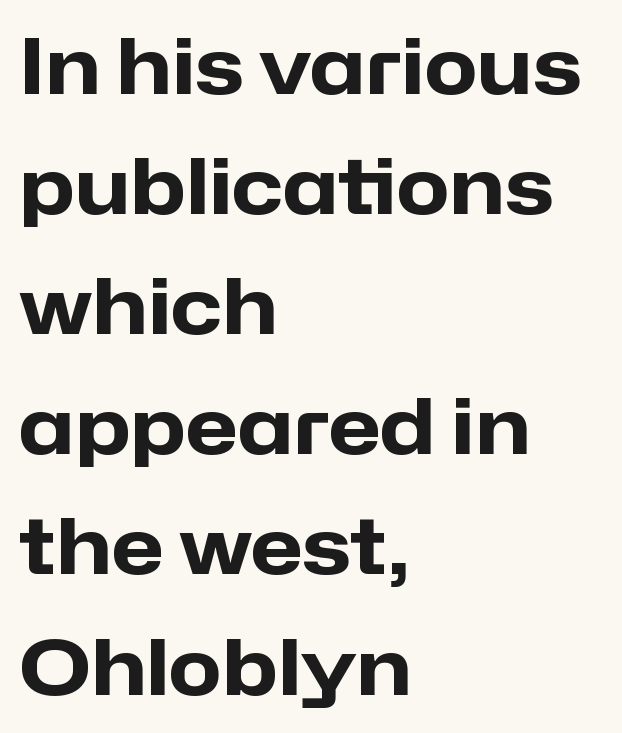
{"serif": "no", "italic": "no", "bold": "yes", "weight": "heavy", "width": "normal", "stroke_contrast": "low", "x_height": "medium", "monospaced": "no", "underline": "no", "align": "left", "line_spacing": "normal", "line_spacing_ratio": 1.56, "letter_spacing": "normal", "letter_spacing_em": 0.0, "glyph_px": 77}
